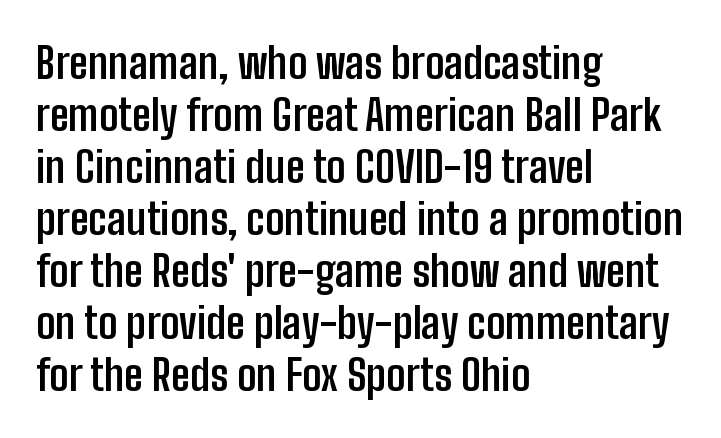
The image shows 43 px semibold, condensed sans-serif type, upright; set left-aligned, line spacing 1.21x, normal letter spacing, not underlined; low stroke contrast and a medium x-height.
